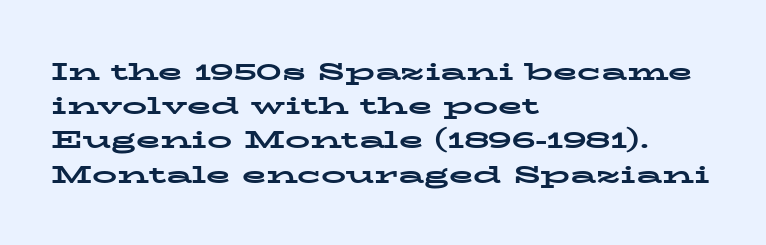
The lines in this sample share a left origin and differ only in where they stop. Summary of vertical rhythm: regular, with standard interline spacing. Italic: no, the glyphs are upright roman. The letterforms sit shoulder to shoulder at normal distance. Set as a true bold cut, around the 700 mark. The baseline area is clear.
